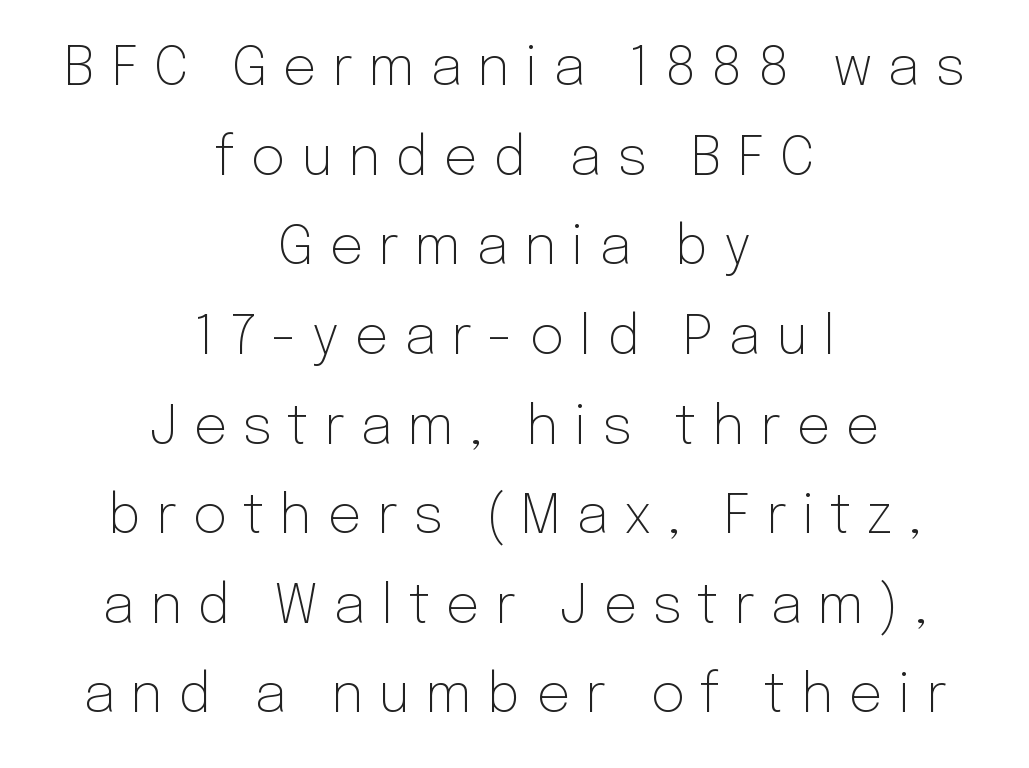
Q: Is the text bold? A: No.
Q: Is the text italic (slanted)? A: No, it is upright.
Q: Is the typeface a serif or a sans-serif typeface? A: Sans-serif.
Q: Is the text underlined? A: No.
Q: How is the paragraph aligned? A: Centered.
Q: Is the spacing between letters normal or unusually wide? A: Unusually wide.
Q: Is the spacing between lines tight, normal or loose? A: Normal.
Q: Width (condensed, normal, or wide)? A: Normal.
Q: Stroke contrast? A: Low.
Q: x-height? A: Medium.
Q: Monospaced? A: No.
